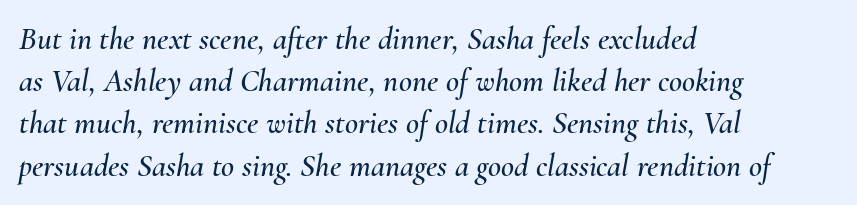
Think of a printed novel: that variable character pitch is what you see here. The rendering anchors every line to the left-hand side. Emphasis-style slanted type is in use. The string is rendered with underlining switched off. The passage shown has conventional tracking throughout. Regular leading.
